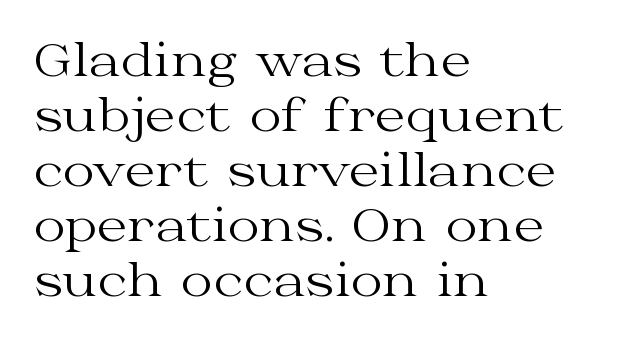
{"serif": "yes", "italic": "no", "bold": "no", "weight": "regular", "width": "wide", "stroke_contrast": "medium", "x_height": "medium", "monospaced": "no", "underline": "no", "align": "left", "line_spacing": "normal", "line_spacing_ratio": 1.25, "letter_spacing": "normal", "letter_spacing_em": 0.0, "glyph_px": 44}
